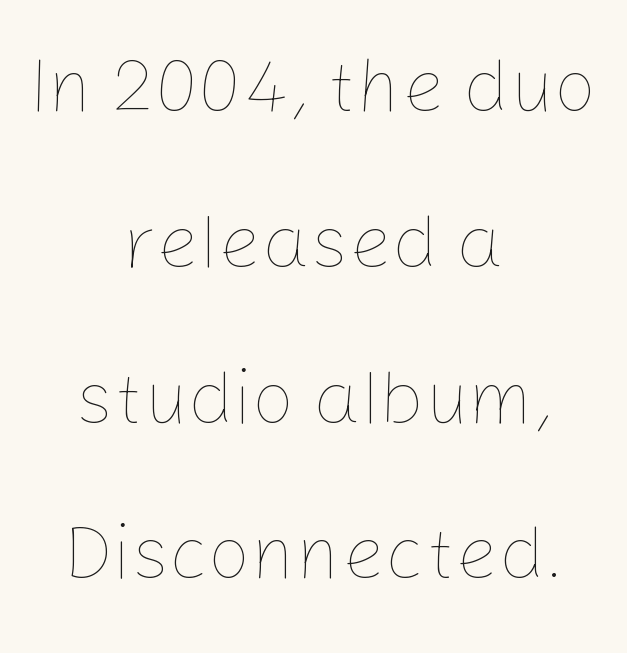
The setting favours the middle, as headings and verse often do. Weight: in the light-to-regular range. The letters sit at their default tracking, neither squeezed nor spread. Is this a fixed-width face? No — the glyphs have proportional, varying widths. The words here are not underlined. A typesetter would mark this as roman, not italic.
